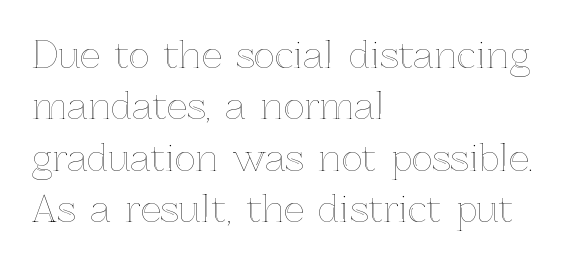
Q: Is the text italic (slanted)? A: No, it is upright.
Q: Is the text underlined? A: No.
Q: How is the paragraph aligned? A: Left-aligned.
Q: Is the spacing between letters normal or unusually wide? A: Normal.
Q: Is the spacing between lines tight, normal or loose? A: Normal.
Q: Width (condensed, normal, or wide)? A: Normal.
Q: x-height? A: Medium.
Q: Monospaced? A: No.
